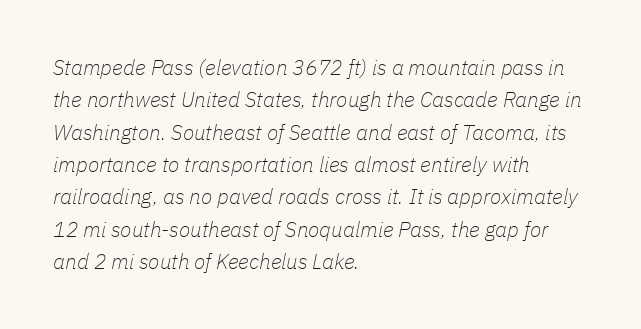
The image shows 21 px text type, italic (leaning right); set left-aligned, normal line spacing (1.54x), normal letter spacing, not underlined.
